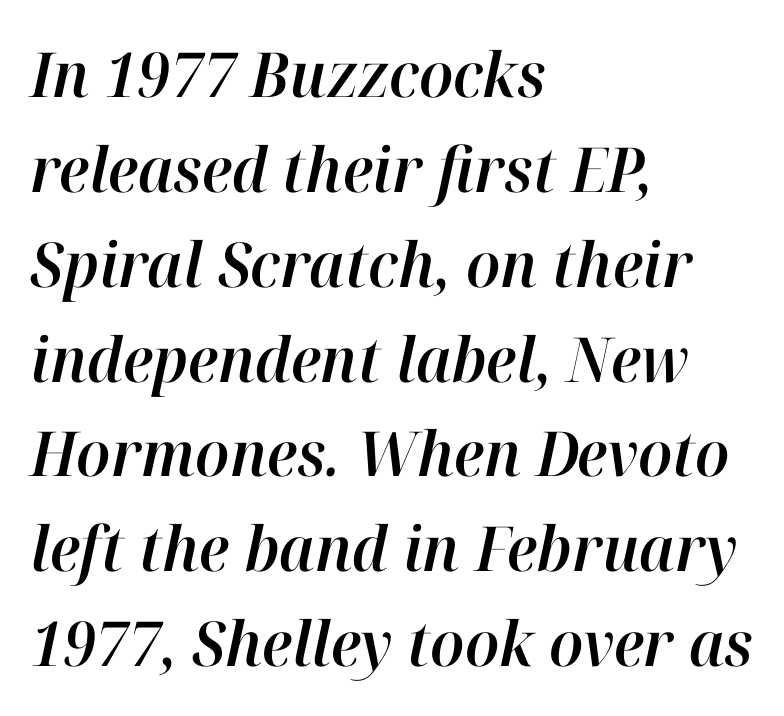
Q: Is the text italic (slanted)? A: Yes, it leans right by about 12 degrees.
Q: Is the text underlined? A: No.
Q: How is the paragraph aligned? A: Left-aligned.
Q: Is the spacing between letters normal or unusually wide? A: Normal.
Q: Is the spacing between lines tight, normal or loose? A: Normal.
Q: Width (condensed, normal, or wide)? A: Normal.
Q: Stroke contrast? A: High.
Q: x-height? A: Medium.
Q: Monospaced? A: No.
